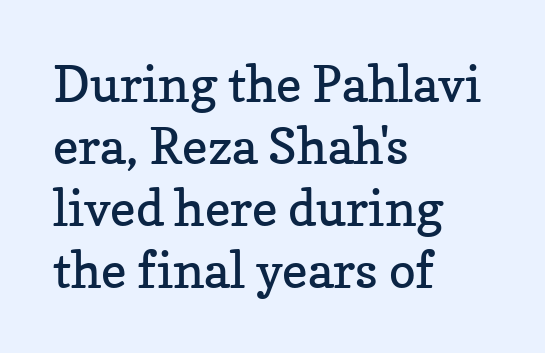
Q: Is the text bold? A: No.
Q: Is the text italic (slanted)? A: No, it is upright.
Q: Is the typeface a serif or a sans-serif typeface? A: Serif.
Q: Is the text underlined? A: No.
Q: How is the paragraph aligned? A: Left-aligned.
Q: Is the spacing between letters normal or unusually wide? A: Normal.
Q: Width (condensed, normal, or wide)? A: Normal.
Q: Stroke contrast? A: Low.
Q: x-height? A: Medium.
Q: Monospaced? A: No.
